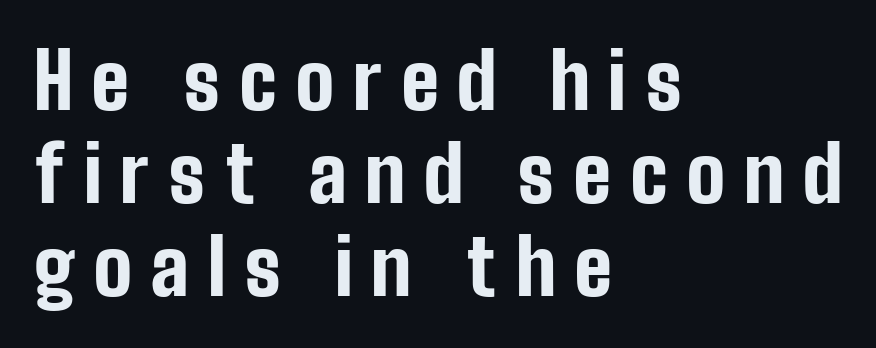
{"serif": "no", "italic": "no", "bold": "yes", "weight": "bold", "width": "condensed", "stroke_contrast": "low", "x_height": "medium", "monospaced": "no", "underline": "no", "align": "left", "line_spacing_ratio": 1.21, "letter_spacing": "wide", "letter_spacing_em": 0.24, "glyph_px": 77}
